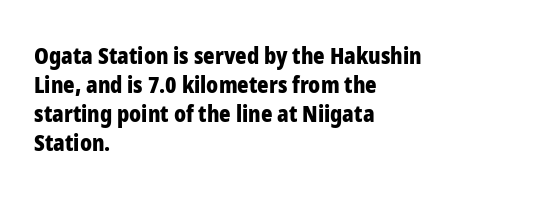
Q: Is the text bold? A: Yes.
Q: Is the text italic (slanted)? A: No, it is upright.
Q: Is the text underlined? A: No.
Q: How is the paragraph aligned? A: Left-aligned.
Q: Is the spacing between letters normal or unusually wide? A: Normal.
Q: Is the spacing between lines tight, normal or loose? A: Normal.
